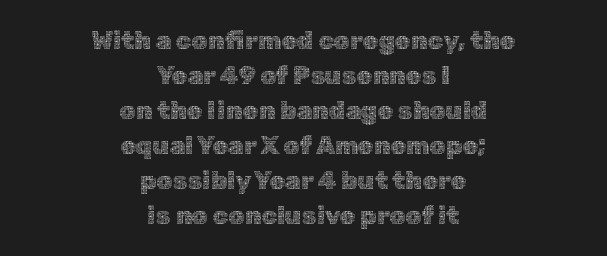
Q: Is the text bold? A: No.
Q: Is the text italic (slanted)? A: No, it is upright.
Q: Is the text underlined? A: No.
Q: How is the paragraph aligned? A: Centered.
Q: Is the spacing between letters normal or unusually wide? A: Normal.
Q: Is the spacing between lines tight, normal or loose? A: Normal.
